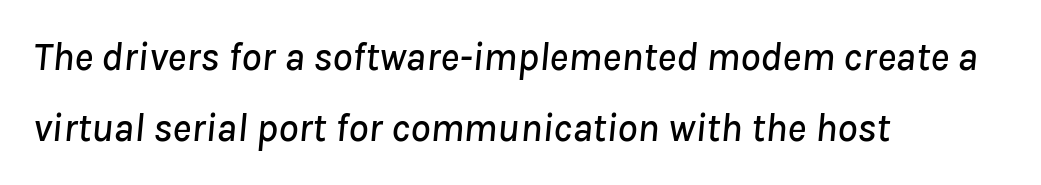
Left-aligned paragraph, ragged on the right. This sample has the flowing, uneven cadence of proportional lettering. Honestly, there is no underline to notice here at all. Is the letter spacing exaggerated? No — it looks like the ordinary default. The letters are slanted; this is an italic face.
